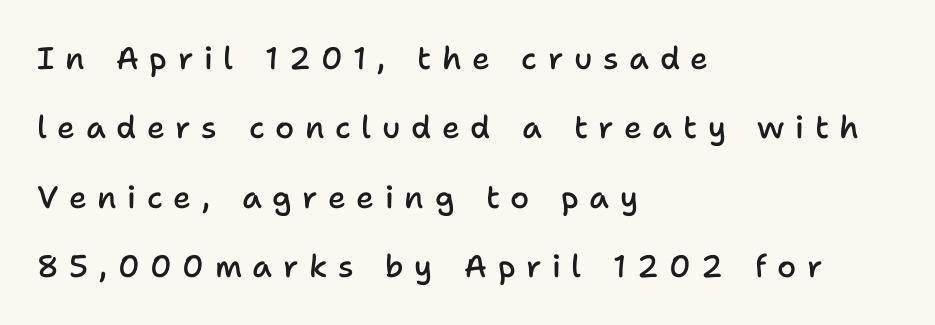
{"serif": "no", "italic": "no", "bold": "semi", "weight": "semibold", "width": "normal", "stroke_contrast": "low", "x_height": "medium", "monospaced": "no", "underline": "no", "align": "left", "line_spacing": "loose", "line_spacing_ratio": 2.24, "letter_spacing": "wide", "letter_spacing_em": 0.34, "glyph_px": 31}
